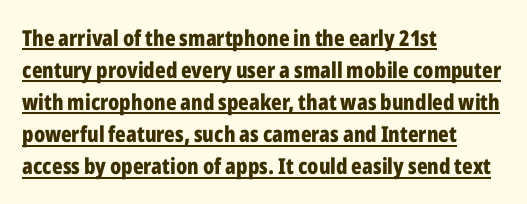
Horizontal bands of white between lines are of average thickness. The lettering stays uniformly vertical, giving the passage a roman look. This sample is left-justified, so line endings fall wherever the words run out. Quick note: underline on. These words are printed bold, with thick strokes throughout. Tracking here is standard; glyphs follow each other at the usual distance.
